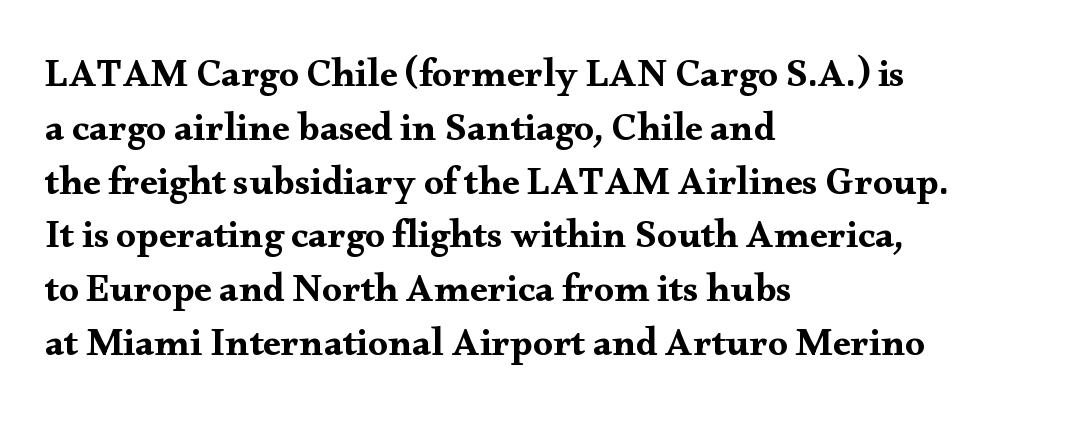
Q: Is the text italic (slanted)? A: No, it is upright.
Q: Is the typeface a serif or a sans-serif typeface? A: Serif.
Q: Is the text underlined? A: No.
Q: How is the paragraph aligned? A: Left-aligned.
Q: Is the spacing between letters normal or unusually wide? A: Normal.
Q: Is the spacing between lines tight, normal or loose? A: Normal.
Q: Width (condensed, normal, or wide)? A: Wide.
Q: Stroke contrast? A: Medium.
Q: x-height? A: Small.
Q: Monospaced? A: No.
